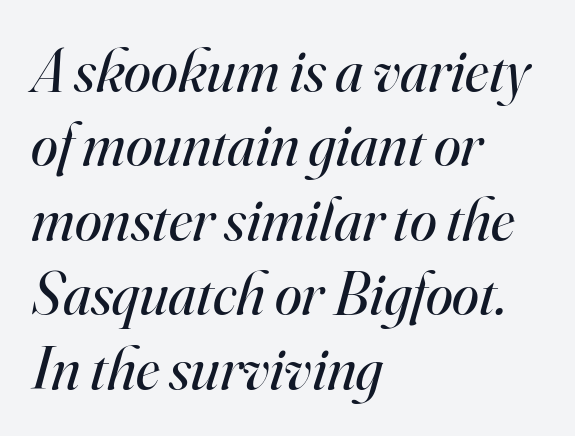
The image shows 61 px regular-weight serif type, italic (leaning right); set left-aligned, line spacing 1.22x, normal letter spacing, not underlined; high stroke contrast and a small x-height.
